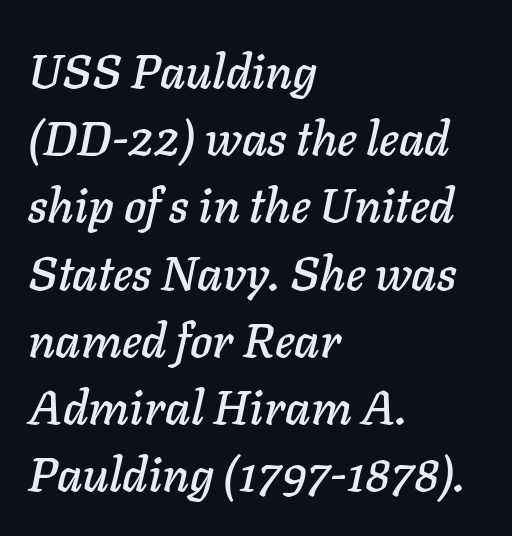
{"italic": "yes", "lean": "right", "slant_degrees": 11, "width": "normal", "stroke_contrast": "low", "x_height": "medium", "monospaced": "no", "underline": "no", "align": "left", "line_spacing": "normal", "line_spacing_ratio": 1.4, "letter_spacing": "normal", "letter_spacing_em": 0.0, "glyph_px": 48}
